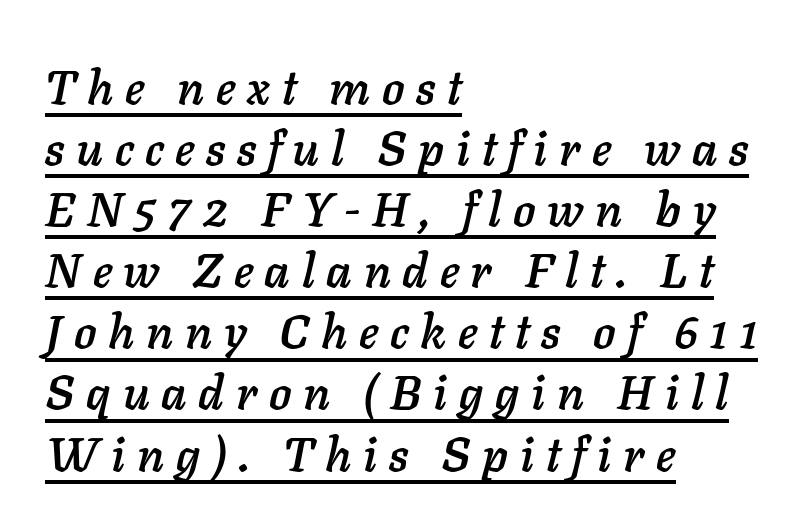
Q: Is the text italic (slanted)? A: Yes, it leans right by about 11 degrees.
Q: Is the text underlined? A: Yes.
Q: How is the paragraph aligned? A: Left-aligned.
Q: Is the spacing between letters normal or unusually wide? A: Unusually wide.
Q: Is the spacing between lines tight, normal or loose? A: Normal.
Q: Width (condensed, normal, or wide)? A: Normal.
Q: Stroke contrast? A: Low.
Q: x-height? A: Medium.
Q: Monospaced? A: No.
